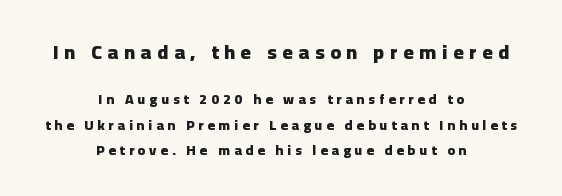
The image shows 20 px bold type, upright; set centered, line spacing 1.84x, unusually wide letter spacing (+0.28 em), not underlined; the first (top) block is 1.43x larger.
